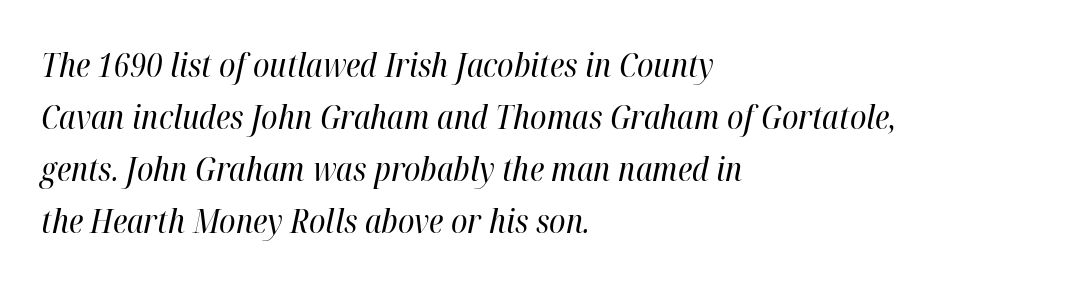
The image shows 33 px regular-weight, condensed type, italic (leaning right); set left-aligned, normal line spacing (1.58x), normal letter spacing, not underlined; high stroke contrast and a medium x-height.
